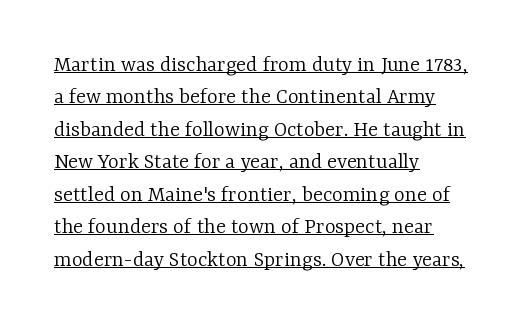
{"italic": "no", "bold": "no", "underline": "yes", "align": "left", "line_spacing": "normal", "line_spacing_ratio": 1.41, "letter_spacing": "normal", "letter_spacing_em": 0.0, "glyph_px": 23}
